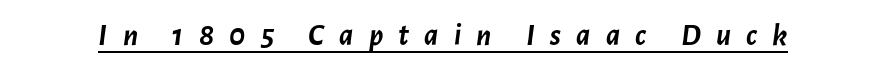
Q: Is the text bold? A: Yes.
Q: Is the text italic (slanted)? A: Yes, it leans right by about 7 degrees.
Q: Is the text underlined? A: Yes.
Q: Is the spacing between letters normal or unusually wide? A: Unusually wide.
Q: Width (condensed, normal, or wide)? A: Normal.
Q: Stroke contrast? A: Low.
Q: x-height? A: Medium.
Q: Monospaced? A: No.
